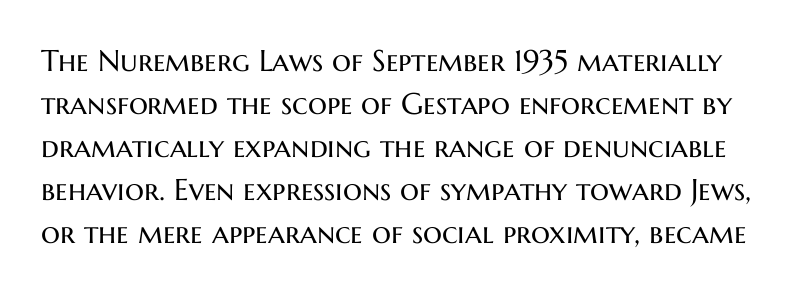
A quiet, ordinary-to-light weight characterises the typeface. The passage shown stacks its lines at a standard gap. Characters follow at the spacing the type designer built in. To sum up the face: it is a sans, with no serifs. Varying glyph widths throughout — classic text-font behaviour. Plain, unruled lines of type.
